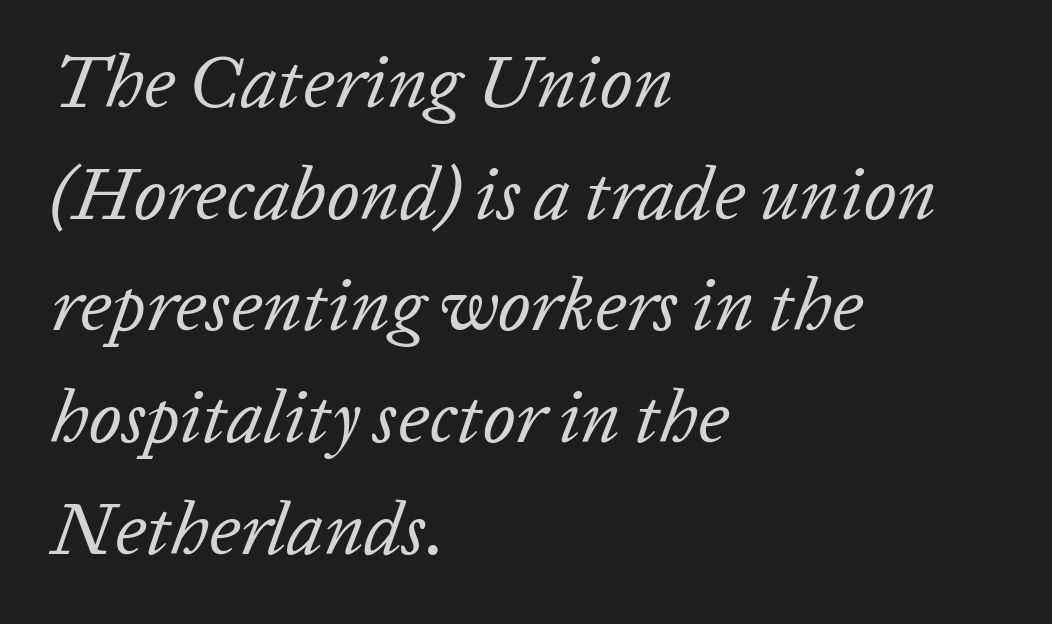
Q: Is the text bold? A: No.
Q: Is the text italic (slanted)? A: Yes, it leans right by about 20 degrees.
Q: Is the text underlined? A: No.
Q: How is the paragraph aligned? A: Left-aligned.
Q: Is the spacing between letters normal or unusually wide? A: Normal.
Q: Is the spacing between lines tight, normal or loose? A: Normal.
Q: Width (condensed, normal, or wide)? A: Normal.
Q: Stroke contrast? A: Low.
Q: x-height? A: Medium.
Q: Monospaced? A: No.
